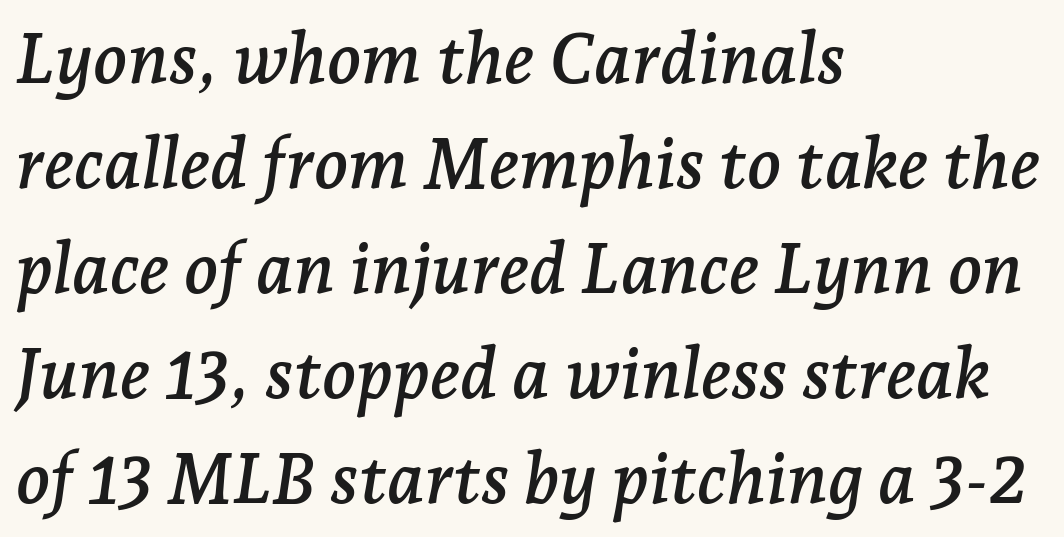
The image shows 71 px serif type, italic (leaning right); set left-aligned, normal line spacing (1.48x), normal letter spacing, not underlined; low stroke contrast and a medium x-height.
